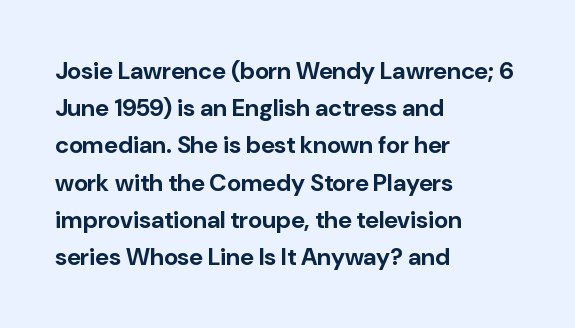
The image shows 24 px bold type, upright; set left-aligned, normal line spacing (1.55x), normal letter spacing, not underlined.
